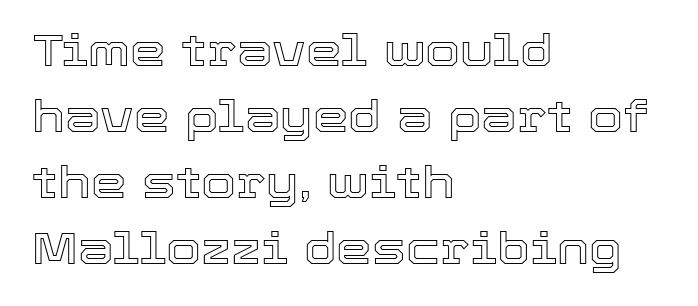
{"italic": "no", "width": "normal", "x_height": "medium", "monospaced": "no", "underline": "no", "align": "left", "line_spacing": "normal", "line_spacing_ratio": 1.47, "letter_spacing": "normal", "letter_spacing_em": 0.0, "glyph_px": 45}
